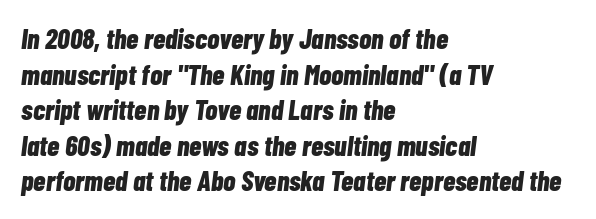
Q: Is the text bold? A: Yes.
Q: Is the text italic (slanted)? A: Yes, it leans right by about 7 degrees.
Q: Is the text underlined? A: No.
Q: How is the paragraph aligned? A: Left-aligned.
Q: Is the spacing between letters normal or unusually wide? A: Normal.
Q: Is the spacing between lines tight, normal or loose? A: Normal.
Q: Width (condensed, normal, or wide)? A: Condensed.
Q: Stroke contrast? A: Low.
Q: x-height? A: Medium.
Q: Monospaced? A: No.
